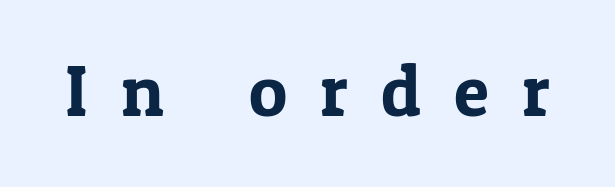
{"serif": "yes", "italic": "no", "width": "normal", "stroke_contrast": "low", "x_height": "medium", "monospaced": "no", "underline": "no", "letter_spacing": "wide", "letter_spacing_em": 0.46, "glyph_px": 72}
